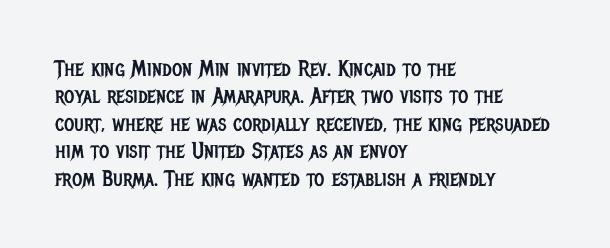
Counters stay open thanks to moderate or lighter strokes. All the whitespace from short lines collects on the right. Normally led — the rows are evenly, conventionally spaced. The glyphs are unaccompanied by any horizontal stroke below them.
